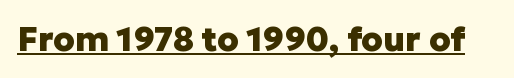
The image shows 34 px heavy sans-serif type, upright; set normal letter spacing, underlined; low stroke contrast and a medium x-height.
